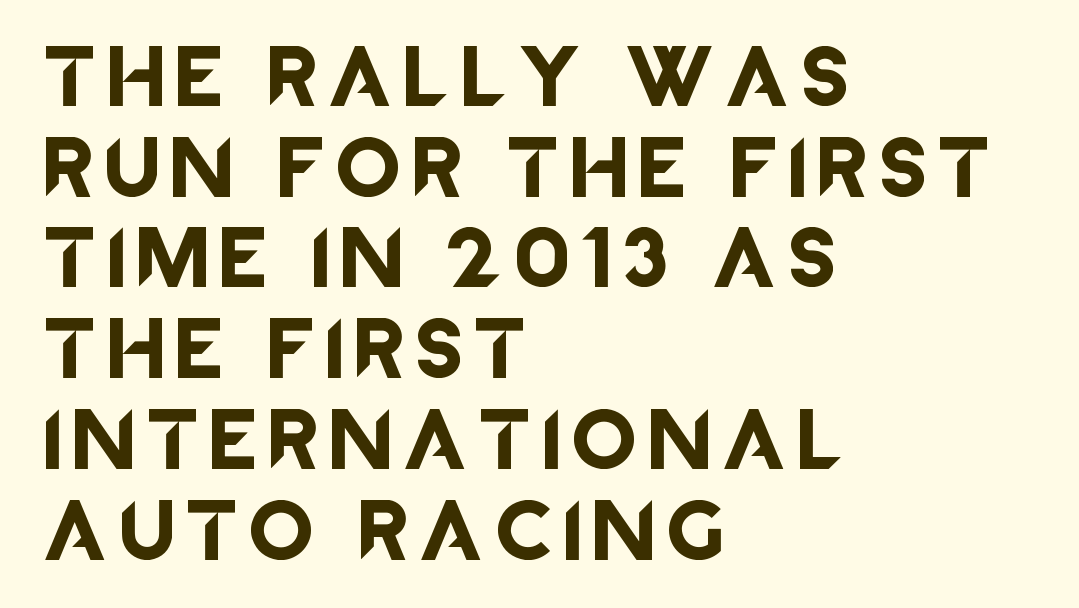
Q: Is the text italic (slanted)? A: No, it is upright.
Q: Is the typeface a serif or a sans-serif typeface? A: Sans-serif.
Q: Is the text underlined? A: No.
Q: How is the paragraph aligned? A: Left-aligned.
Q: Is the spacing between letters normal or unusually wide? A: Unusually wide.
Q: Is the spacing between lines tight, normal or loose? A: Normal.
Q: Width (condensed, normal, or wide)? A: Normal.
Q: Stroke contrast? A: Low.
Q: x-height? A: Large.
Q: Monospaced? A: No.
